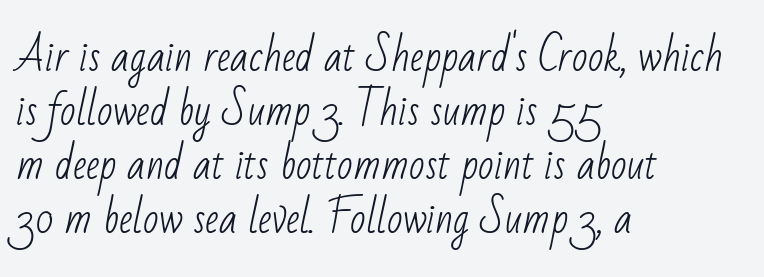
The image shows 41 px light, condensed sans-serif type; set left-aligned, normal line spacing (1.32x), normal letter spacing, not underlined; low stroke contrast and a small x-height.
